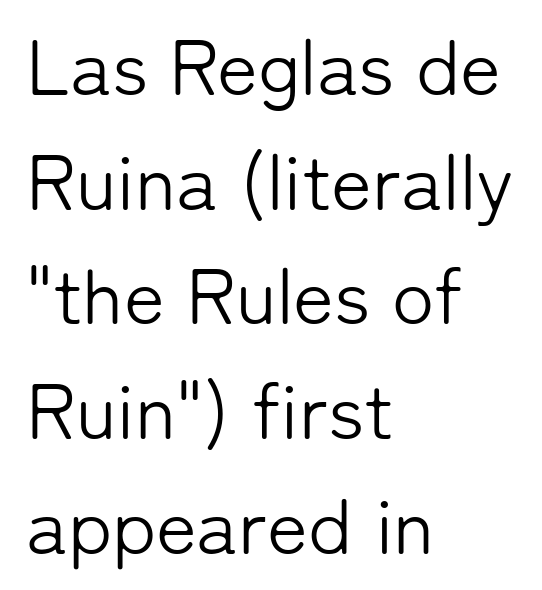
{"serif": "no", "italic": "no", "bold": "no", "weight": "light", "width": "normal", "stroke_contrast": "low", "x_height": "medium", "monospaced": "no", "underline": "no", "align": "left", "line_spacing": "normal", "line_spacing_ratio": 1.47, "letter_spacing": "normal", "letter_spacing_em": 0.0, "glyph_px": 78}
